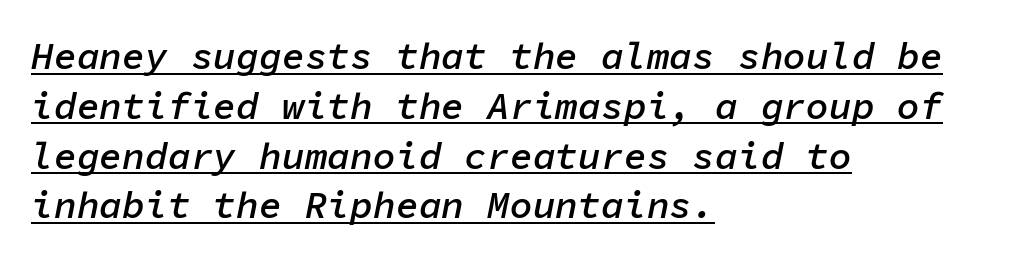
Teacher's note: observe the even left margin — that is flush-left alignment. This is moderately heavy type, rendered in semibold. The axis of the letterforms is tilted away from vertical. A typesetter would call this zero additional tracking.
